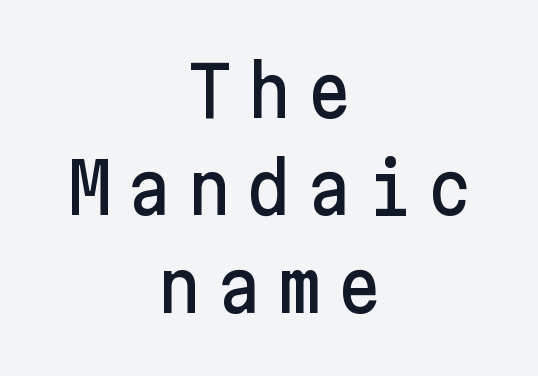
The image shows 69 px sans-serif type, upright; set centered, normal line spacing (1.41x), unusually wide letter spacing (+0.22 em), not underlined; low stroke contrast and a medium x-height.
